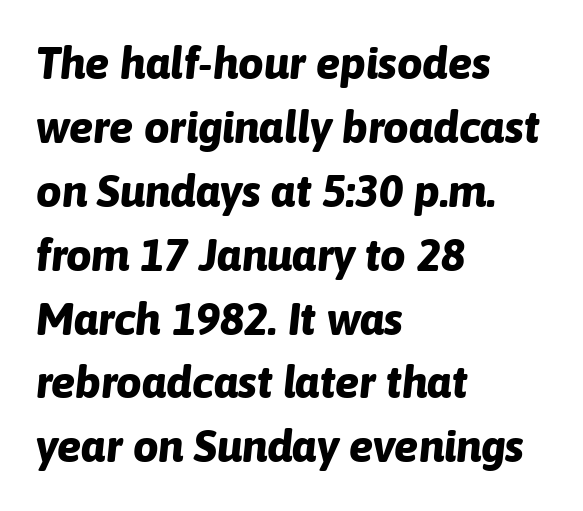
Each line starts at the same left margin while the right side varies. Do the characters align in a grid? No, the font is proportional. Nobody drew a line under any word here. In terms of posture, this sample is oblique. Plenty of ink on the page — the face is bold. Leading matches the norm, producing a regular column.
